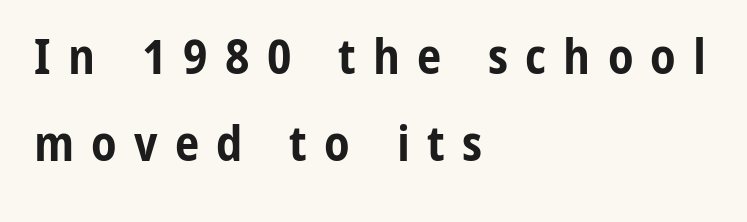
Q: Is the text bold? A: Yes.
Q: Is the text italic (slanted)? A: No, it is upright.
Q: Is the typeface a serif or a sans-serif typeface? A: Sans-serif.
Q: Is the text underlined? A: No.
Q: How is the paragraph aligned? A: Left-aligned.
Q: Is the spacing between letters normal or unusually wide? A: Unusually wide.
Q: Width (condensed, normal, or wide)? A: Condensed.
Q: Stroke contrast? A: Low.
Q: x-height? A: Medium.
Q: Monospaced? A: No.
